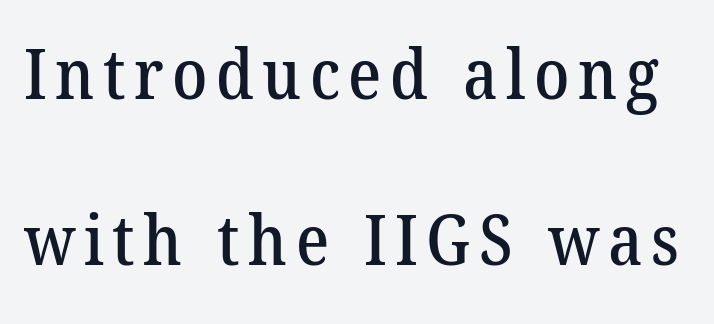
Each letter keeps its own natural width here, so spacing adapts to shape. This sample trades compactness for vertical openness between lines. A bare baseline throughout the passage. Yep, those are serifs on the letters.
